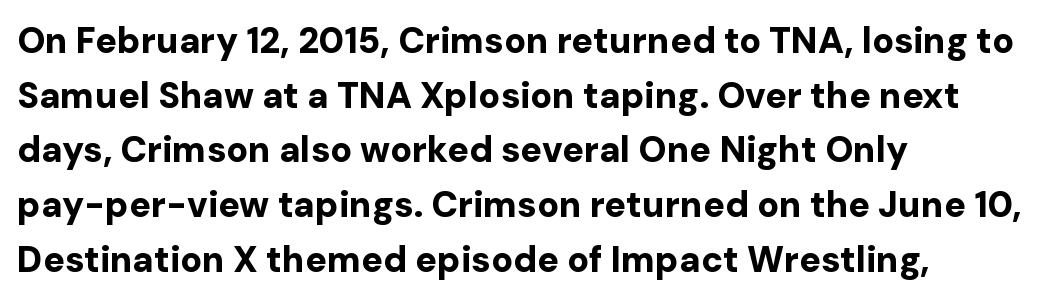
The image shows 36 px bold sans-serif type, upright; set left-aligned, normal line spacing (1.52x), normal letter spacing, not underlined; low stroke contrast and a medium x-height.
